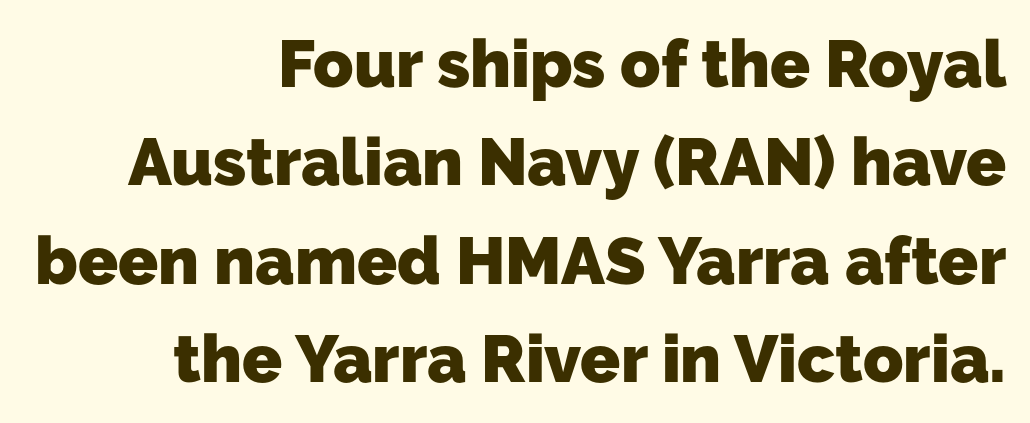
Students, observe: this is what conventionally led text looks like. The text block is weighted toward the right margin, trailing off unevenly leftward. Nobody touched the tracking dial on this one. Bare-footed words on every line.
